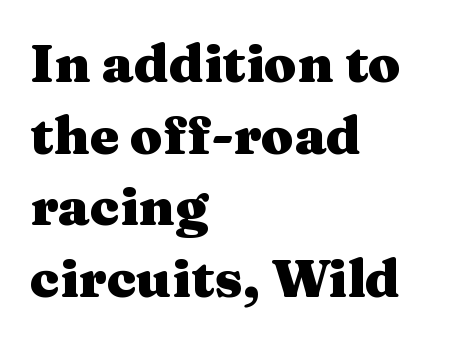
Q: Is the text bold? A: Yes.
Q: Is the text italic (slanted)? A: No, it is upright.
Q: Is the typeface a serif or a sans-serif typeface? A: Serif.
Q: Is the text underlined? A: No.
Q: How is the paragraph aligned? A: Left-aligned.
Q: Is the spacing between letters normal or unusually wide? A: Normal.
Q: Is the spacing between lines tight, normal or loose? A: Normal.
Q: Width (condensed, normal, or wide)? A: Wide.
Q: Stroke contrast? A: Medium.
Q: x-height? A: Medium.
Q: Monospaced? A: No.
